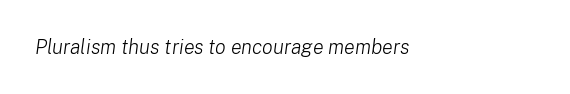
The image shows 20 px text type, italic (leaning right); set left-aligned, normal letter spacing, not underlined.
